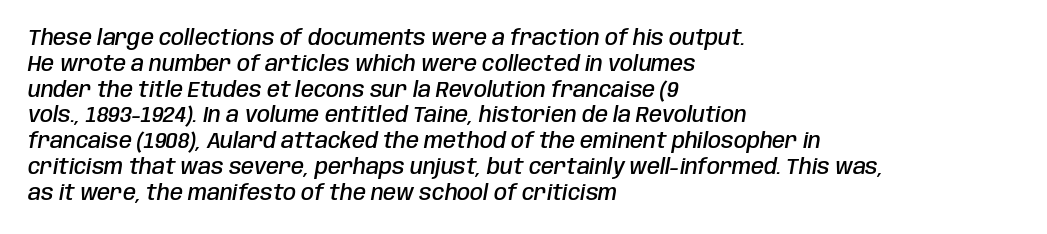
{"italic": "yes", "lean": "right", "slant_degrees": 10, "bold": "semi", "underline": "no", "align": "left", "line_spacing_ratio": 1.23, "letter_spacing": "normal", "letter_spacing_em": 0.0, "glyph_px": 21}
